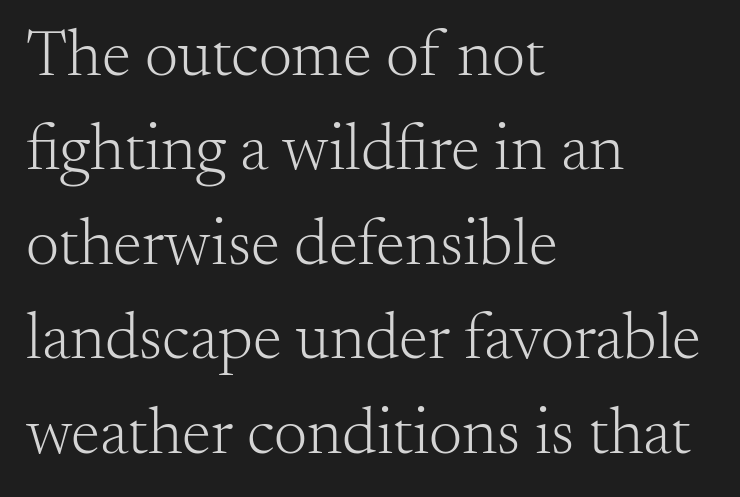
Compared with a centered layout, this one pins lines to the left instead. Observe the ordinary spacing: letters are neighbours, not strangers. Successive baselines arrive at the customary interval. This is not heavy type; no bold has been used. To sum up the face: it has serifs. Do the characters align in a grid? No, the font is proportional.
